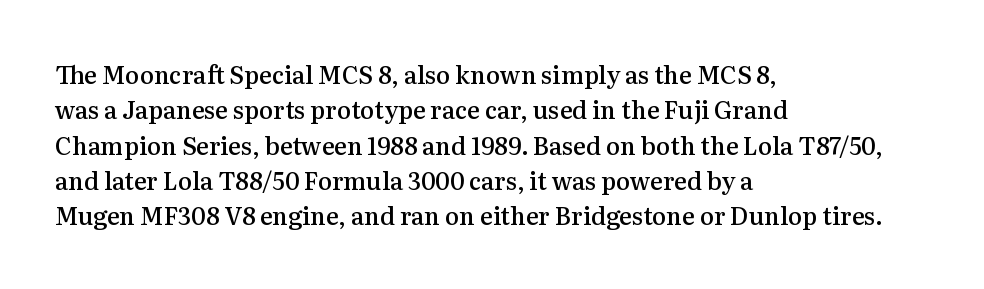
{"italic": "no", "bold": "semi", "underline": "no", "align": "left", "line_spacing": "normal", "line_spacing_ratio": 1.47, "letter_spacing": "normal", "letter_spacing_em": 0.0, "glyph_px": 24}
